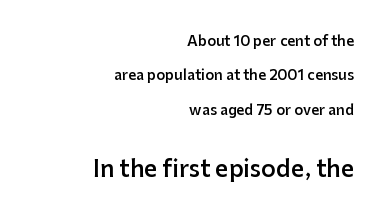
{"italic": "no", "bold": "semi", "underline": "no", "align": "right", "line_spacing": "loose", "line_spacing_ratio": 2.45, "letter_spacing": "normal", "letter_spacing_em": 0.0, "larger_block": "second", "size_ratio": 1.64, "glyph_px": 23}
